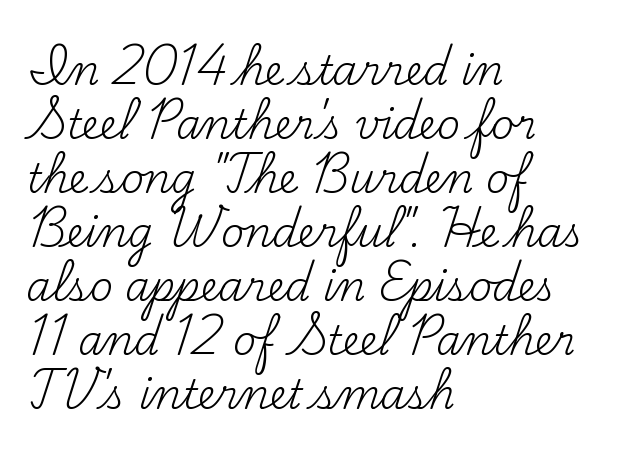
{"serif": "yes", "bold": "no", "weight": "regular", "width": "normal", "stroke_contrast": "medium", "x_height": "small", "monospaced": "no", "underline": "no", "align": "left", "line_spacing": "normal", "line_spacing_ratio": 1.35, "letter_spacing": "normal", "letter_spacing_em": 0.0, "glyph_px": 40}
